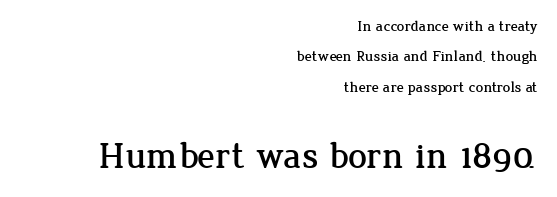
{"serif": "yes", "italic": "no", "width": "normal", "stroke_contrast": "low", "x_height": "medium", "monospaced": "no", "underline": "no", "align": "right", "line_spacing": "loose", "line_spacing_ratio": 2.02, "letter_spacing": "normal", "letter_spacing_em": 0.0, "larger_block": "second", "size_ratio": 2.47, "glyph_px": 37}
